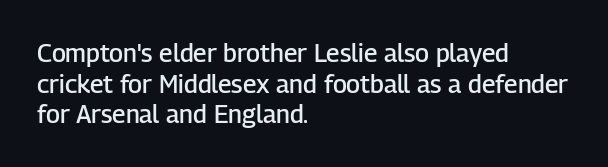
{"italic": "no", "bold": "semi", "underline": "no", "align": "left", "line_spacing_ratio": 1.23, "letter_spacing": "normal", "letter_spacing_em": 0.0, "glyph_px": 25}
